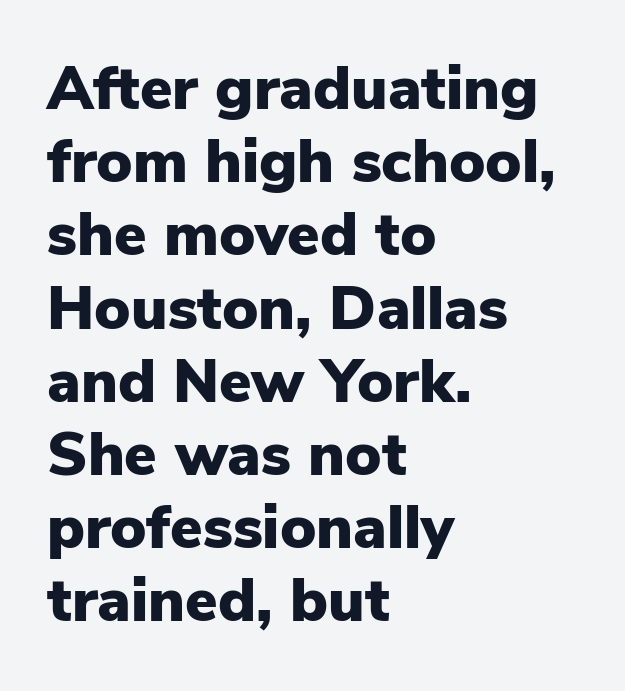
The image shows 61 px heavy sans-serif type, upright; set left-aligned, line spacing 1.2x, normal letter spacing, not underlined; low stroke contrast and a medium x-height.
